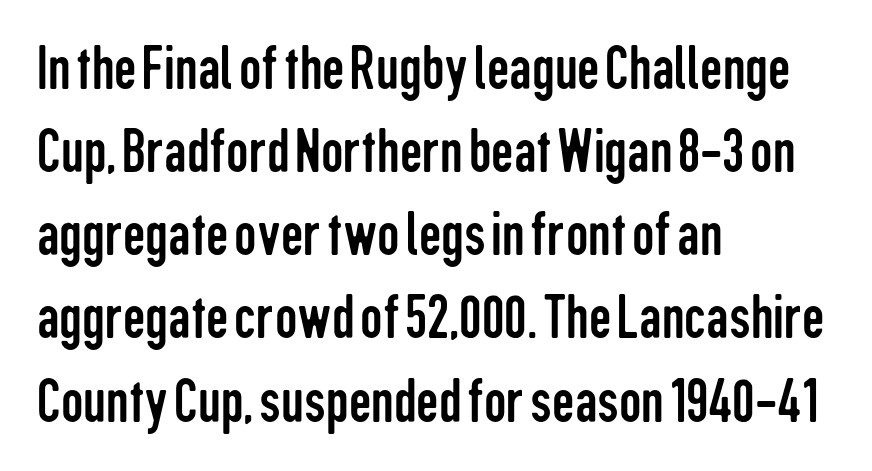
The image shows 63 px regular-weight, condensed sans-serif type, upright; set left-aligned, normal line spacing (1.32x), normal letter spacing, not underlined; low stroke contrast and a medium x-height.
